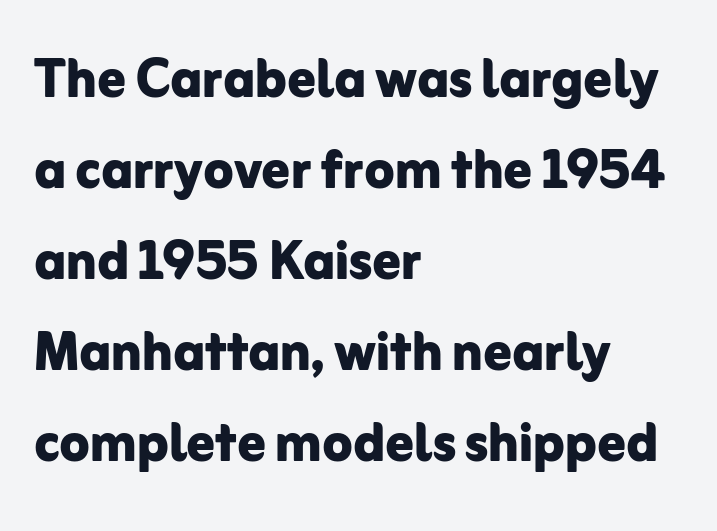
Q: Is the text bold? A: Yes.
Q: Is the text italic (slanted)? A: No, it is upright.
Q: Is the typeface a serif or a sans-serif typeface? A: Sans-serif.
Q: Is the text underlined? A: No.
Q: How is the paragraph aligned? A: Left-aligned.
Q: Is the spacing between letters normal or unusually wide? A: Normal.
Q: Is the spacing between lines tight, normal or loose? A: Normal.
Q: Width (condensed, normal, or wide)? A: Normal.
Q: Stroke contrast? A: Low.
Q: x-height? A: Medium.
Q: Monospaced? A: No.
